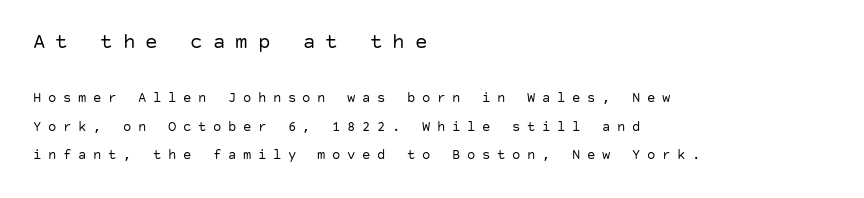
{"italic": "no", "bold": "no", "underline": "no", "align": "left", "line_spacing": "loose", "line_spacing_ratio": 2.03, "letter_spacing": "wide", "letter_spacing_em": 0.47, "larger_block": "first", "size_ratio": 1.5, "glyph_px": 21}
